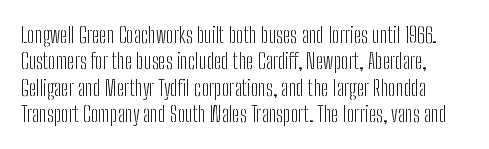
Short note: letters normally spaced. The typography opts for an upright posture over an oblique one. The typesetting does not lean heavy: it is not bold. Nobody drew a line under any word here.
